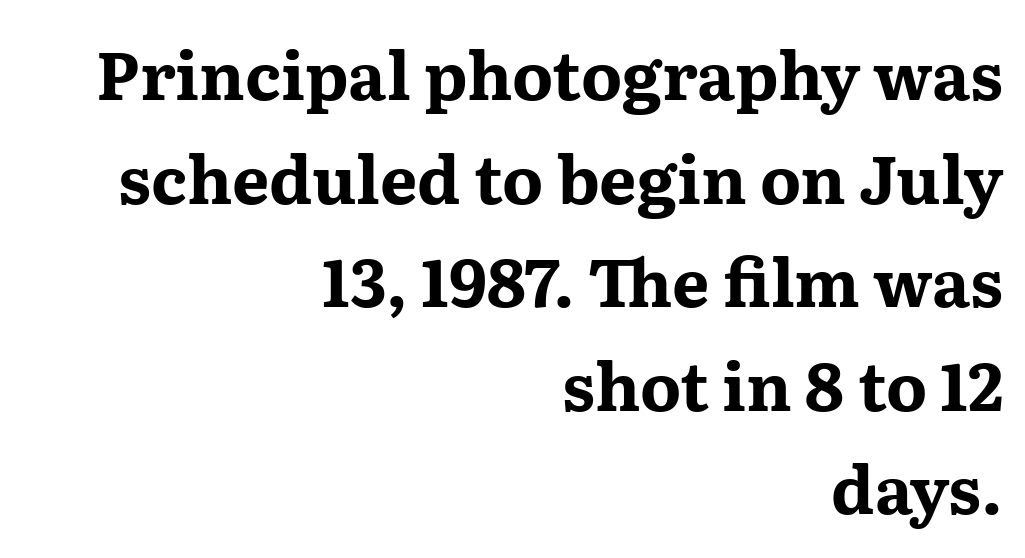
These lines keep a tight, regular rhythm from letter to letter. Does the type have serifs? Yes, each stem ends in a small foot. The letters stand straight up with perfectly vertical stems. The passage shown is typed in a proportional face where columns would drift. Alignment: flush right.
